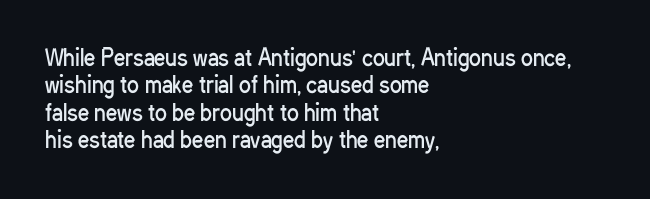
Q: Is the text bold? A: No.
Q: Is the text italic (slanted)? A: No, it is upright.
Q: Is the text underlined? A: No.
Q: How is the paragraph aligned? A: Left-aligned.
Q: Is the spacing between letters normal or unusually wide? A: Normal.
Q: Is the spacing between lines tight, normal or loose? A: Normal.
